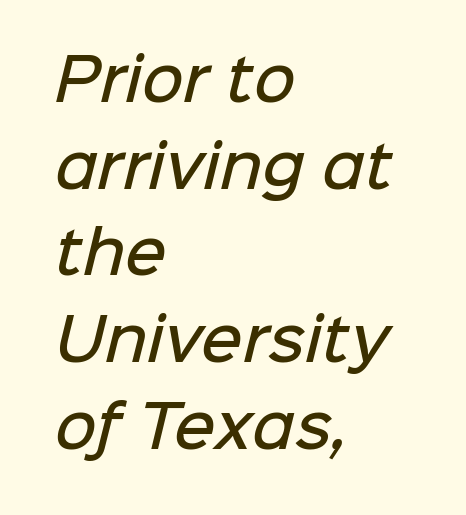
Q: Is the text bold? A: Semi-bold.
Q: Is the typeface a serif or a sans-serif typeface? A: Sans-serif.
Q: Is the text underlined? A: No.
Q: How is the paragraph aligned? A: Left-aligned.
Q: Is the spacing between letters normal or unusually wide? A: Normal.
Q: Is the spacing between lines tight, normal or loose? A: Normal.
Q: Width (condensed, normal, or wide)? A: Normal.
Q: Stroke contrast? A: Low.
Q: x-height? A: Medium.
Q: Monospaced? A: No.
